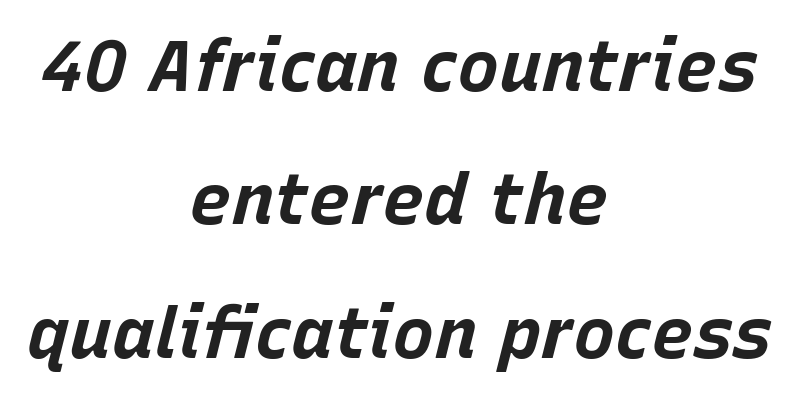
Q: Is the text bold? A: Yes.
Q: Is the text italic (slanted)? A: Yes, it leans right by about 15 degrees.
Q: Is the text underlined? A: No.
Q: How is the paragraph aligned? A: Centered.
Q: Is the spacing between letters normal or unusually wide? A: Normal.
Q: Width (condensed, normal, or wide)? A: Normal.
Q: Stroke contrast? A: Low.
Q: x-height? A: Large.
Q: Monospaced? A: No.
